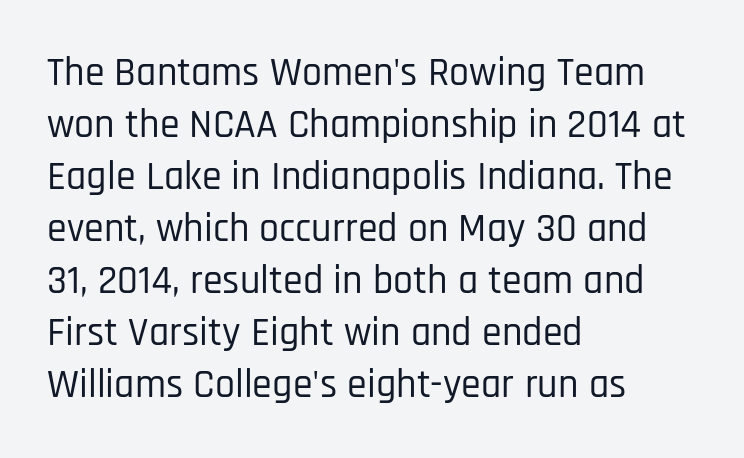
The image shows 40 px condensed sans-serif type, upright; set left-aligned, normal line spacing (1.3x), normal letter spacing, not underlined; low stroke contrast and a large x-height.
